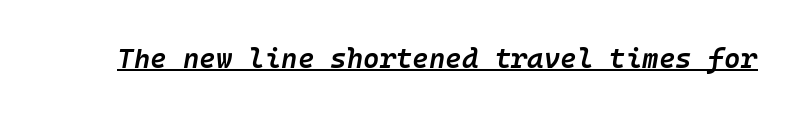
The image shows 28 px semibold type, italic (leaning right); set normal letter spacing, underlined; low stroke contrast and a medium x-height.
